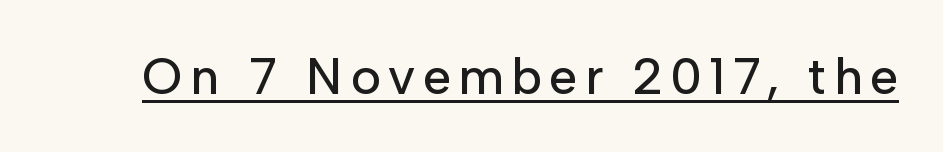
Q: Is the text italic (slanted)? A: No, it is upright.
Q: Is the typeface a serif or a sans-serif typeface? A: Sans-serif.
Q: Is the text underlined? A: Yes.
Q: Width (condensed, normal, or wide)? A: Normal.
Q: Stroke contrast? A: Low.
Q: x-height? A: Medium.
Q: Monospaced? A: No.
